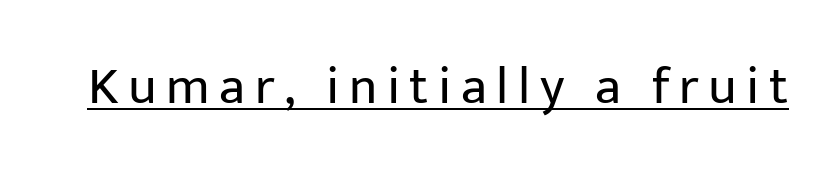
Q: Is the text bold? A: No.
Q: Is the text italic (slanted)? A: No, it is upright.
Q: Is the typeface a serif or a sans-serif typeface? A: Sans-serif.
Q: Is the text underlined? A: Yes.
Q: Width (condensed, normal, or wide)? A: Normal.
Q: Stroke contrast? A: Low.
Q: x-height? A: Medium.
Q: Monospaced? A: No.
